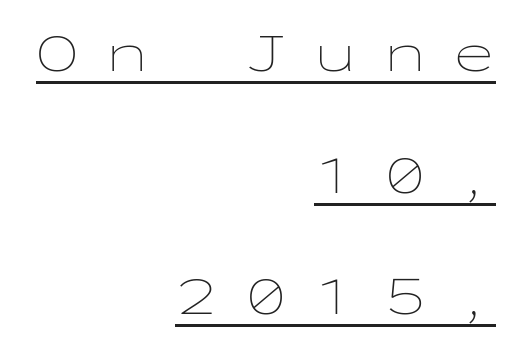
{"italic": "no", "bold": "no", "weight": "thin", "width": "wide", "stroke_contrast": "low", "x_height": "medium", "monospaced": "yes", "underline": "yes", "align": "right", "line_spacing": "loose", "line_spacing_ratio": 2.17, "letter_spacing": "wide", "letter_spacing_em": 0.49, "glyph_px": 56}
